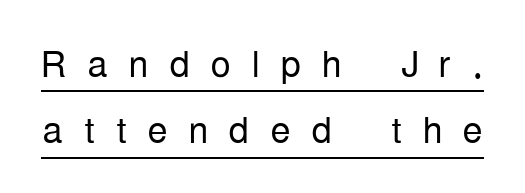
{"serif": "no", "italic": "no", "bold": "no", "weight": "light", "width": "condensed", "stroke_contrast": "low", "x_height": "medium", "monospaced": "no", "underline": "yes", "line_spacing": "normal", "line_spacing_ratio": 1.3, "letter_spacing": "wide", "letter_spacing_em": 0.4, "glyph_px": 51}
